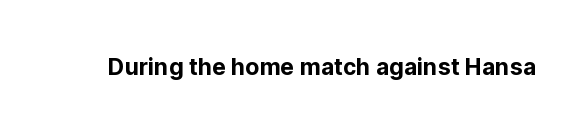
{"italic": "no", "underline": "no", "letter_spacing": "normal", "letter_spacing_em": 0.0, "glyph_px": 23}
